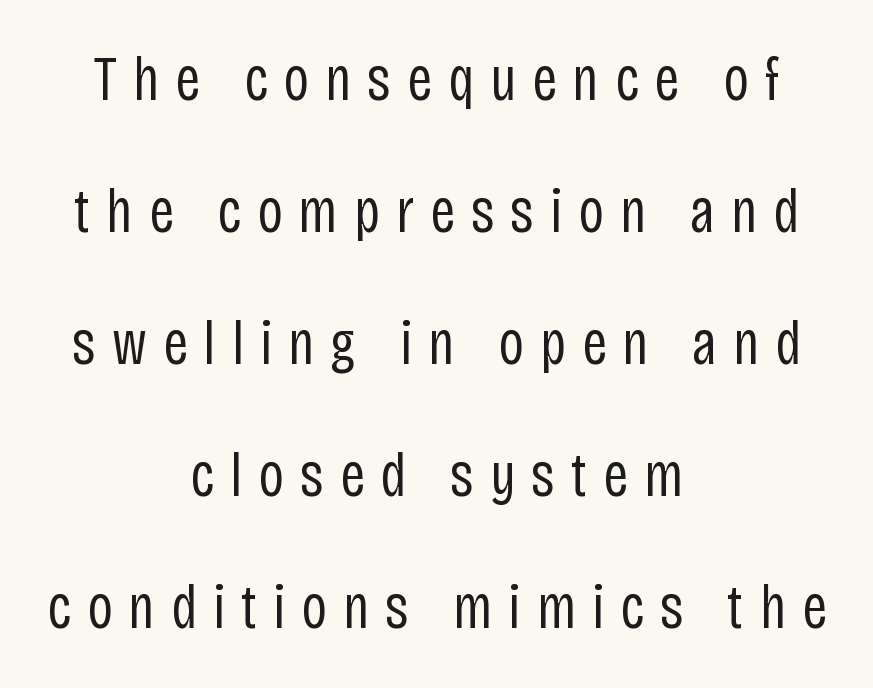
Q: Is the text bold? A: No.
Q: Is the text italic (slanted)? A: No, it is upright.
Q: Is the typeface a serif or a sans-serif typeface? A: Sans-serif.
Q: Is the text underlined? A: No.
Q: How is the paragraph aligned? A: Centered.
Q: Is the spacing between letters normal or unusually wide? A: Unusually wide.
Q: Is the spacing between lines tight, normal or loose? A: Loose.
Q: Width (condensed, normal, or wide)? A: Condensed.
Q: Stroke contrast? A: Low.
Q: x-height? A: Large.
Q: Monospaced? A: No.
